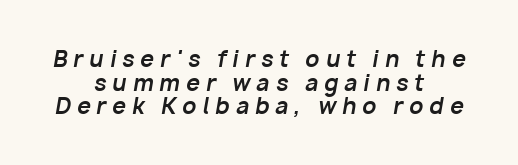
{"italic": "yes", "lean": "right", "slant_degrees": 10, "bold": "yes", "underline": "no", "align": "center", "line_spacing": "tight", "line_spacing_ratio": 1.07, "letter_spacing": "wide", "letter_spacing_em": 0.27, "glyph_px": 22}
